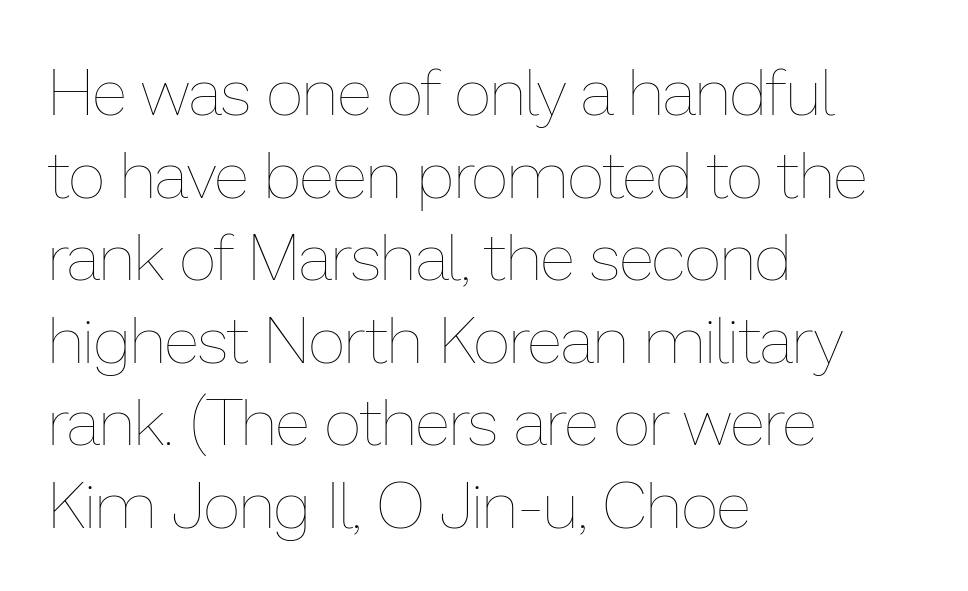
Q: Is the text bold? A: No.
Q: Is the text italic (slanted)? A: No, it is upright.
Q: Is the text underlined? A: No.
Q: How is the paragraph aligned? A: Left-aligned.
Q: Is the spacing between letters normal or unusually wide? A: Normal.
Q: Is the spacing between lines tight, normal or loose? A: Normal.
Q: Width (condensed, normal, or wide)? A: Normal.
Q: Stroke contrast? A: Low.
Q: x-height? A: Medium.
Q: Monospaced? A: No.
